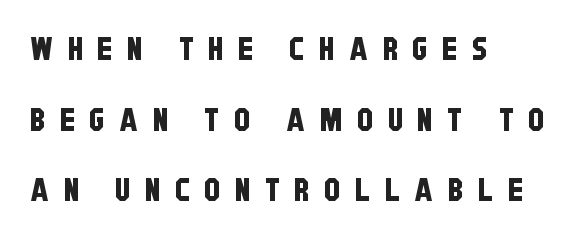
{"serif": "no", "width": "condensed", "stroke_contrast": "low", "x_height": "large", "monospaced": "no", "underline": "no", "align": "left", "line_spacing": "loose", "line_spacing_ratio": 2.21, "letter_spacing": "wide", "letter_spacing_em": 0.46, "glyph_px": 32}
